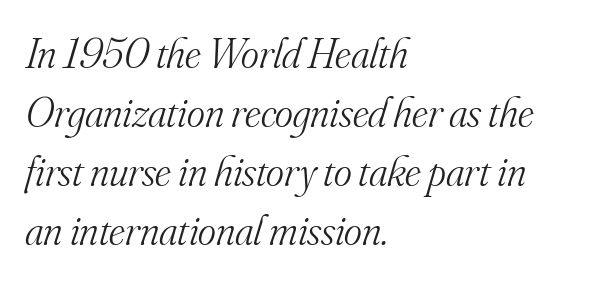
Q: Is the text bold? A: No.
Q: Is the text italic (slanted)? A: Yes, it leans right by about 16 degrees.
Q: Is the typeface a serif or a sans-serif typeface? A: Serif.
Q: Is the text underlined? A: No.
Q: How is the paragraph aligned? A: Left-aligned.
Q: Is the spacing between letters normal or unusually wide? A: Normal.
Q: Is the spacing between lines tight, normal or loose? A: Normal.
Q: Width (condensed, normal, or wide)? A: Normal.
Q: Stroke contrast? A: Medium.
Q: x-height? A: Small.
Q: Monospaced? A: No.
